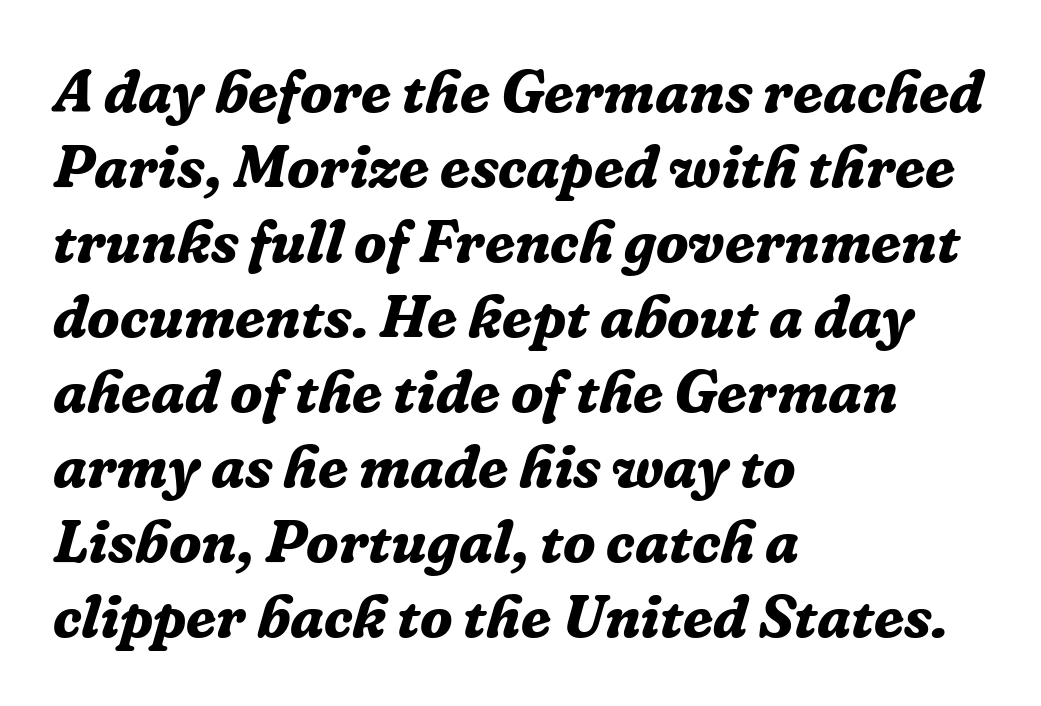
Observe the ordinary spacing: letters are neighbours, not strangers. All the whitespace from short lines collects on the right. Is this a fixed-width face? No — the glyphs have proportional, varying widths. It's the slanting kind of type.
